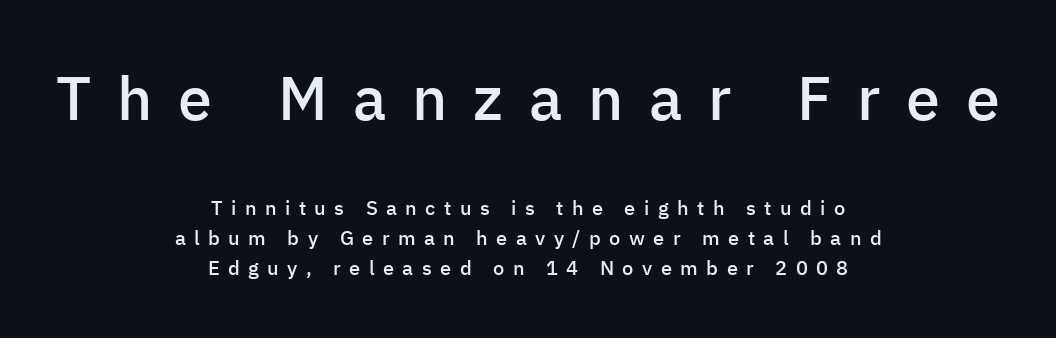
{"serif": "no", "italic": "no", "bold": "semi", "weight": "semibold", "width": "normal", "stroke_contrast": "low", "x_height": "medium", "monospaced": "no", "underline": "no", "align": "center", "line_spacing": "normal", "line_spacing_ratio": 1.51, "letter_spacing": "wide", "letter_spacing_em": 0.42, "larger_block": "first", "size_ratio": 3.05, "glyph_px": 61}
